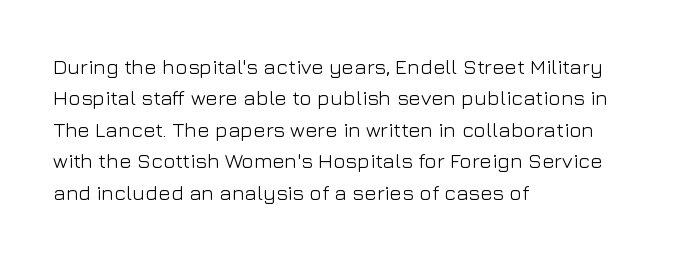
Q: Is the text bold? A: No.
Q: Is the text italic (slanted)? A: No, it is upright.
Q: Is the text underlined? A: No.
Q: How is the paragraph aligned? A: Left-aligned.
Q: Is the spacing between letters normal or unusually wide? A: Normal.
Q: Is the spacing between lines tight, normal or loose? A: Normal.
